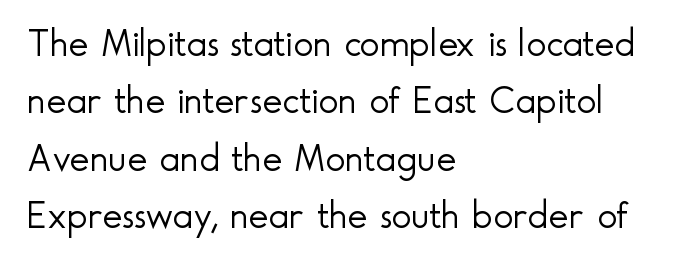
{"serif": "no", "italic": "no", "bold": "no", "weight": "light", "width": "normal", "x_height": "small", "monospaced": "no", "underline": "no", "align": "left", "line_spacing": "normal", "line_spacing_ratio": 1.51, "letter_spacing": "normal", "letter_spacing_em": 0.0, "glyph_px": 38}
